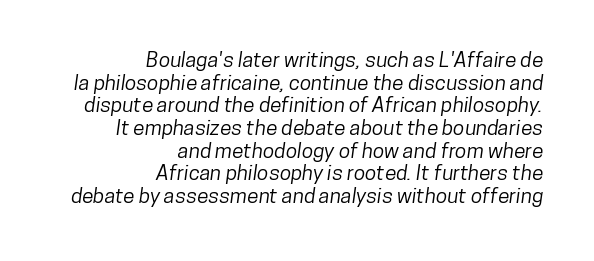
The image shows 21 px text type; set right-aligned, tight line spacing (1.08x), normal letter spacing, not underlined.
